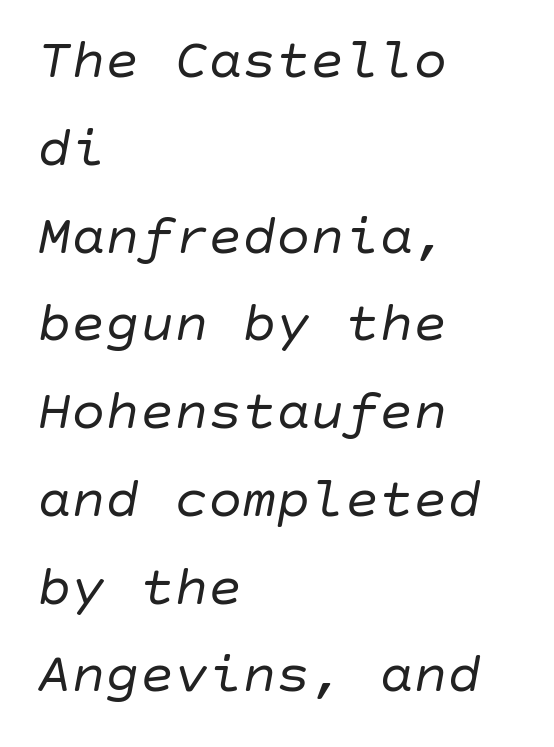
Q: Is the text bold? A: No.
Q: Is the text italic (slanted)? A: Yes, it leans right by about 10 degrees.
Q: Is the text underlined? A: No.
Q: How is the paragraph aligned? A: Left-aligned.
Q: Is the spacing between letters normal or unusually wide? A: Normal.
Q: Is the spacing between lines tight, normal or loose? A: Normal.
Q: Width (condensed, normal, or wide)? A: Normal.
Q: Stroke contrast? A: Low.
Q: x-height? A: Large.
